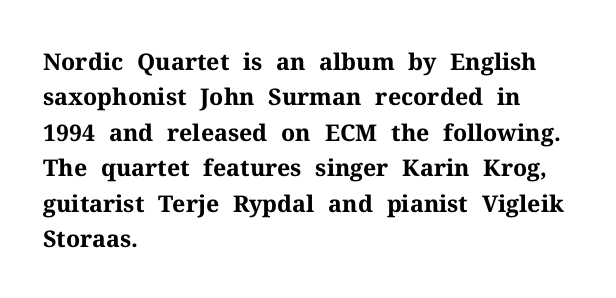
Q: Is the text bold? A: Yes.
Q: Is the text italic (slanted)? A: No, it is upright.
Q: Is the text underlined? A: No.
Q: How is the paragraph aligned? A: Left-aligned.
Q: Is the spacing between letters normal or unusually wide? A: Normal.
Q: Is the spacing between lines tight, normal or loose? A: Normal.
